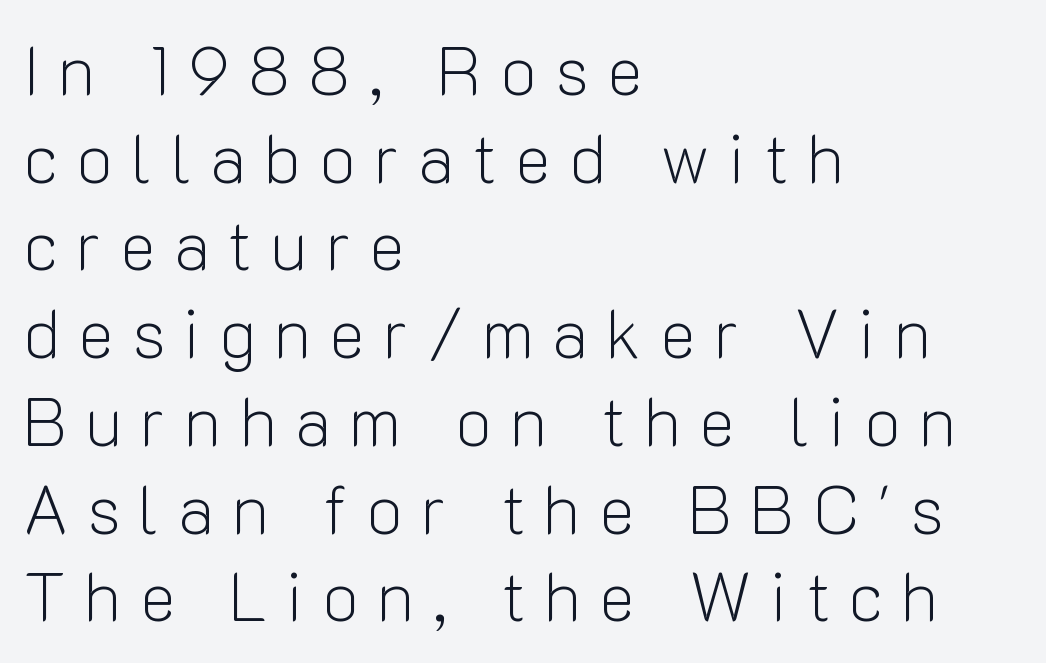
Q: Is the text bold? A: No.
Q: Is the text italic (slanted)? A: No, it is upright.
Q: Is the typeface a serif or a sans-serif typeface? A: Sans-serif.
Q: Is the text underlined? A: No.
Q: How is the paragraph aligned? A: Left-aligned.
Q: Is the spacing between letters normal or unusually wide? A: Unusually wide.
Q: Is the spacing between lines tight, normal or loose? A: Normal.
Q: Width (condensed, normal, or wide)? A: Normal.
Q: Stroke contrast? A: Low.
Q: x-height? A: Medium.
Q: Monospaced? A: No.
